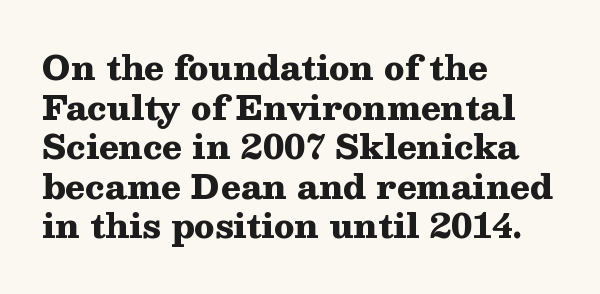
Q: Is the text bold? A: Yes.
Q: Is the text italic (slanted)? A: No, it is upright.
Q: Is the typeface a serif or a sans-serif typeface? A: Serif.
Q: Is the text underlined? A: No.
Q: How is the paragraph aligned? A: Left-aligned.
Q: Is the spacing between letters normal or unusually wide? A: Normal.
Q: Width (condensed, normal, or wide)? A: Wide.
Q: Stroke contrast? A: Medium.
Q: x-height? A: Medium.
Q: Monospaced? A: No.
